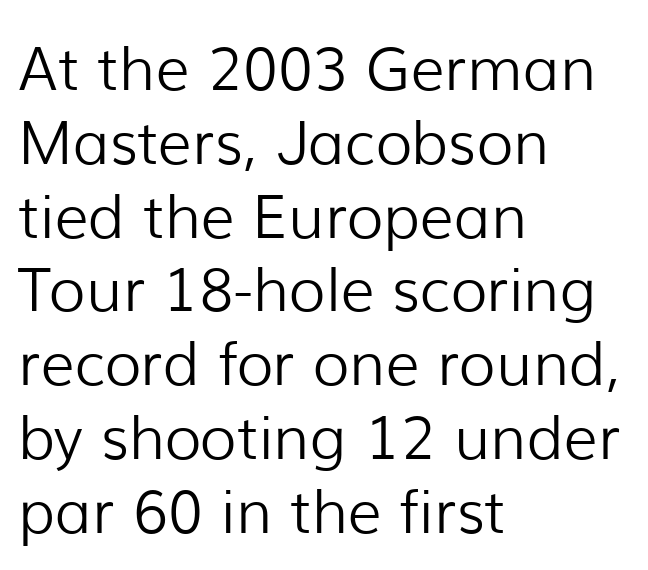
A typesetter would call this proportional, since set widths differ per character. Descenders hang freely into open space. Glyph-to-glyph distance matches everyday printed text. To sum up the face: it is a sans, with no serifs. Ascenders rise straight up at ninety degrees. Alignment: flush left.
